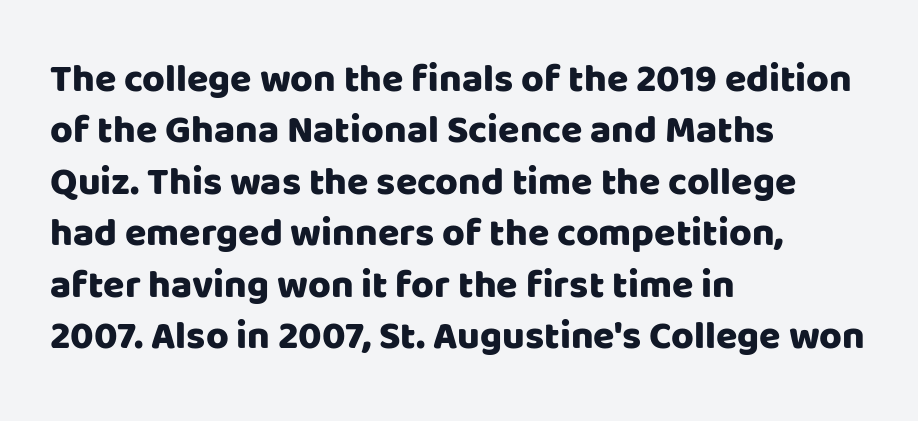
The image shows 39 px sans-serif type, upright; set left-aligned, normal line spacing (1.32x), normal letter spacing, not underlined; low stroke contrast and a large x-height.
